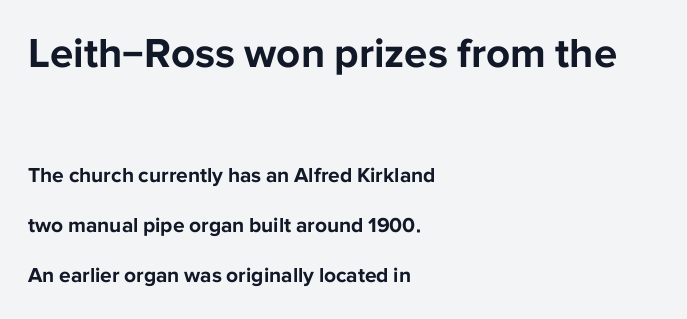
The image shows 42 px bold sans-serif type, upright; set left-aligned, loose line spacing (2.38x), normal letter spacing, not underlined; the first (top) block is 2.0x larger; low stroke contrast and a medium x-height.
